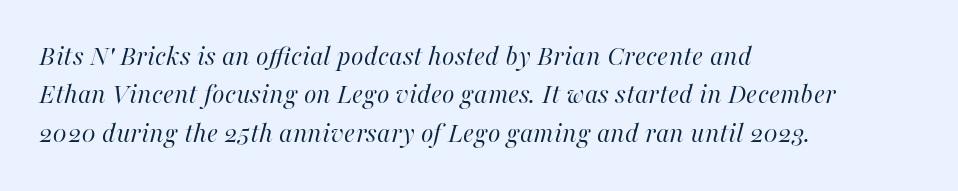
Q: Is the text bold? A: No.
Q: Is the text italic (slanted)? A: Yes, it leans right by about 16 degrees.
Q: Is the text underlined? A: No.
Q: How is the paragraph aligned? A: Left-aligned.
Q: Is the spacing between letters normal or unusually wide? A: Normal.
Q: Is the spacing between lines tight, normal or loose? A: Normal.
Q: Width (condensed, normal, or wide)? A: Normal.
Q: Stroke contrast? A: High.
Q: x-height? A: Medium.
Q: Monospaced? A: No.
